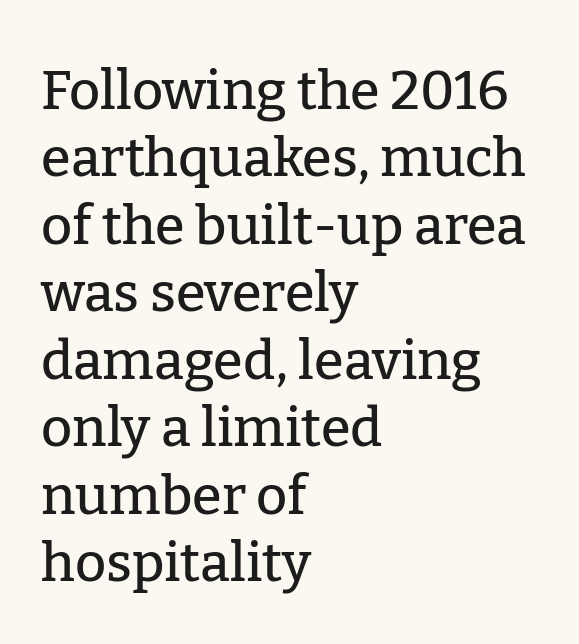
{"serif": "yes", "italic": "no", "width": "normal", "stroke_contrast": "low", "x_height": "medium", "monospaced": "no", "underline": "no", "align": "left", "line_spacing": "normal", "line_spacing_ratio": 1.25, "letter_spacing": "normal", "letter_spacing_em": 0.0, "glyph_px": 54}
